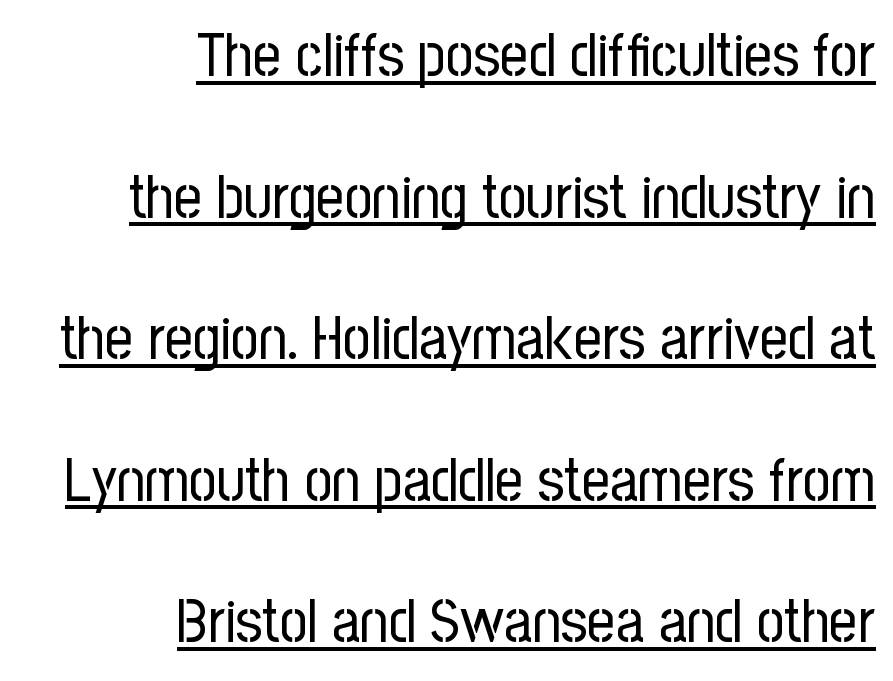
{"serif": "no", "italic": "no", "bold": "no", "weight": "regular", "width": "condensed", "stroke_contrast": "low", "x_height": "medium", "monospaced": "no", "underline": "yes", "align": "right", "line_spacing": "loose", "line_spacing_ratio": 2.32, "letter_spacing": "normal", "letter_spacing_em": 0.0, "glyph_px": 61}
